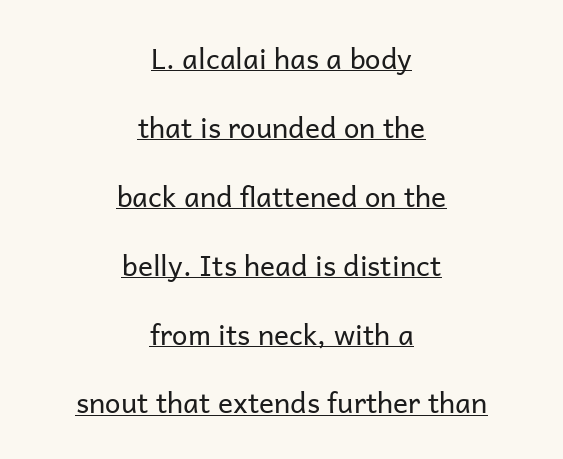
Notice how a bar underscores the lettering throughout. Observe the ordinary spacing: letters are neighbours, not strangers. These lines are rendered in a variable-pitch font. I'd call this a sans setting — the letters go barefoot. Do the letters lean? They stand straight.
